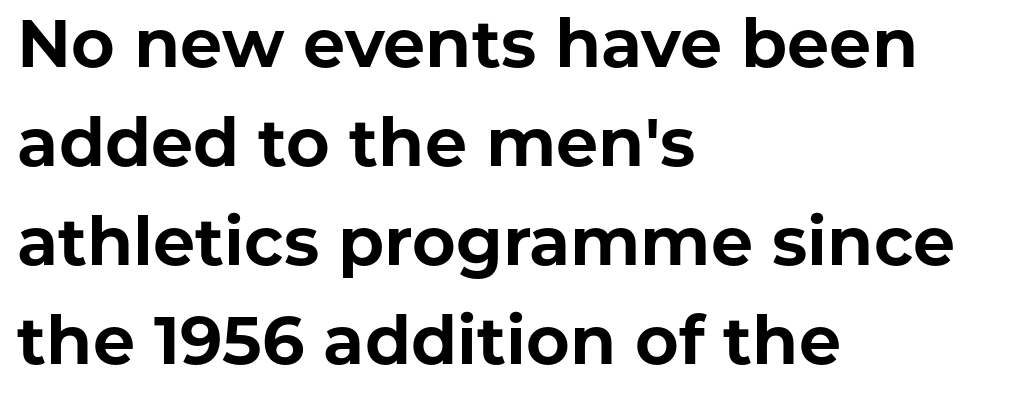
The type family on display is of the sans-serif kind. Students, note that the glyphs here touch the page at normal intervals. The rendering anchors every line to the left-hand side. Thick stems and heavy bowls — unmistakably bold. Here the designer chose a conventional face with non-uniform glyph widths.
